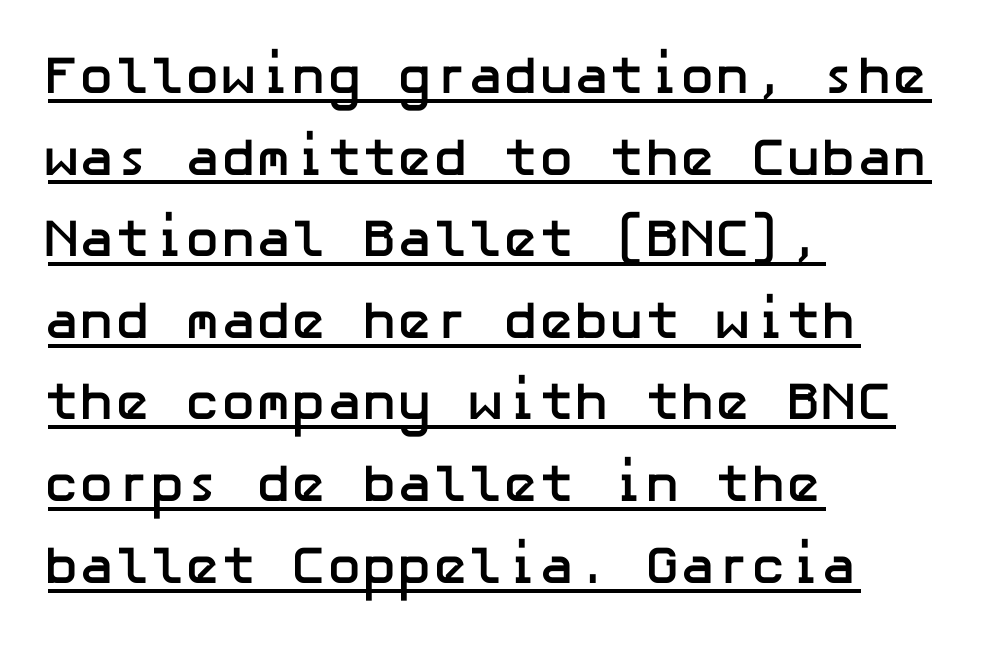
{"serif": "no", "italic": "no", "bold": "yes", "weight": "semibold", "width": "normal", "stroke_contrast": "low", "x_height": "medium", "underline": "yes", "align": "left", "line_spacing": "normal", "line_spacing_ratio": 1.54, "letter_spacing": "normal", "letter_spacing_em": 0.0, "glyph_px": 53}
